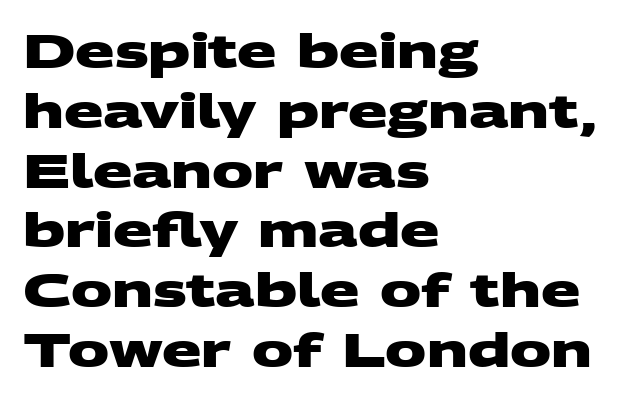
Q: Is the text bold? A: Yes.
Q: Is the typeface a serif or a sans-serif typeface? A: Sans-serif.
Q: Is the text underlined? A: No.
Q: How is the paragraph aligned? A: Left-aligned.
Q: Is the spacing between letters normal or unusually wide? A: Normal.
Q: Is the spacing between lines tight, normal or loose? A: Normal.
Q: Width (condensed, normal, or wide)? A: Wide.
Q: Stroke contrast? A: Medium.
Q: x-height? A: Large.
Q: Monospaced? A: No.
